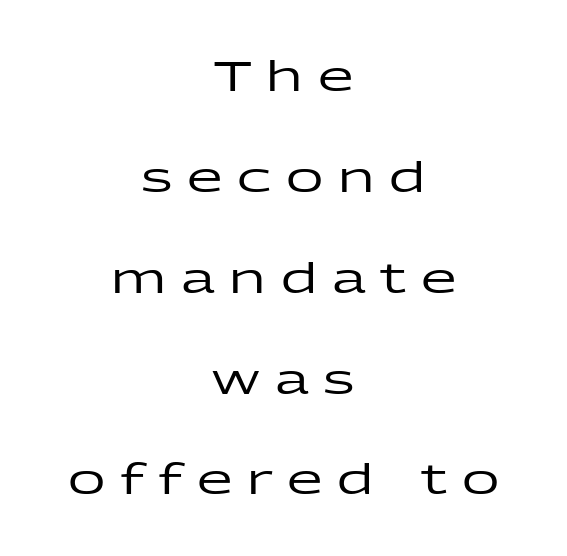
The image shows 41 px wide sans-serif type, upright; set centered, loose line spacing (2.46x), unusually wide letter spacing (+0.36 em), not underlined; low stroke contrast and a medium x-height.
